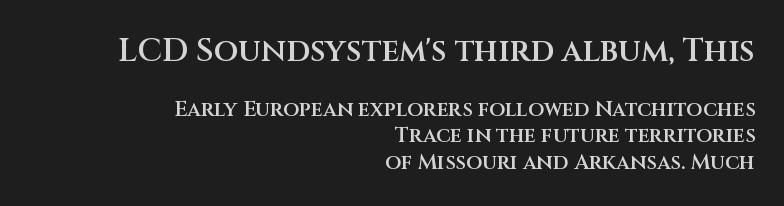
The image shows 32 px semibold sans-serif type, upright; set right-aligned, normal line spacing (1.26x), normal letter spacing, not underlined; the first (top) block is 1.52x larger; medium stroke contrast and a large x-height.
